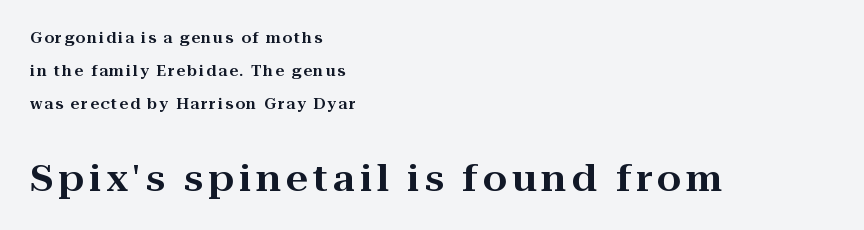
Look at the glyph heights: the lower group is clearly the bigger setting. Note the varied advance widths — an 'i' is clearly narrower than an 'm'. Each new line begins a long way beneath the previous one. Notice how the stems are strictly vertical — no italics here.
